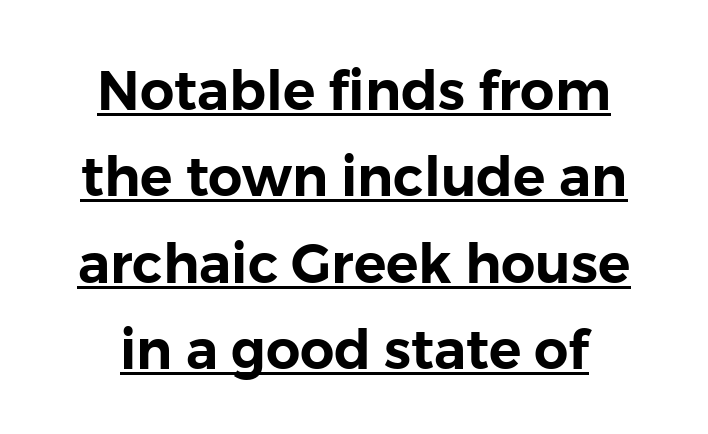
{"serif": "no", "italic": "no", "width": "normal", "stroke_contrast": "low", "x_height": "medium", "monospaced": "no", "underline": "yes", "align": "center", "line_spacing": "normal", "line_spacing_ratio": 1.6, "letter_spacing": "normal", "letter_spacing_em": 0.0, "glyph_px": 54}
